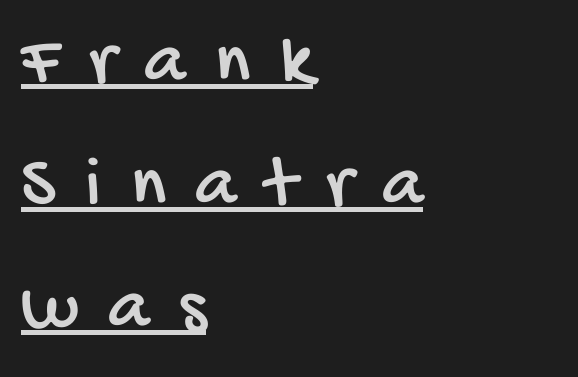
The image shows 74 px condensed sans-serif type; set left-aligned, normal line spacing (1.66x), unusually wide letter spacing (+0.4 em), underlined; low stroke contrast and a large x-height.
